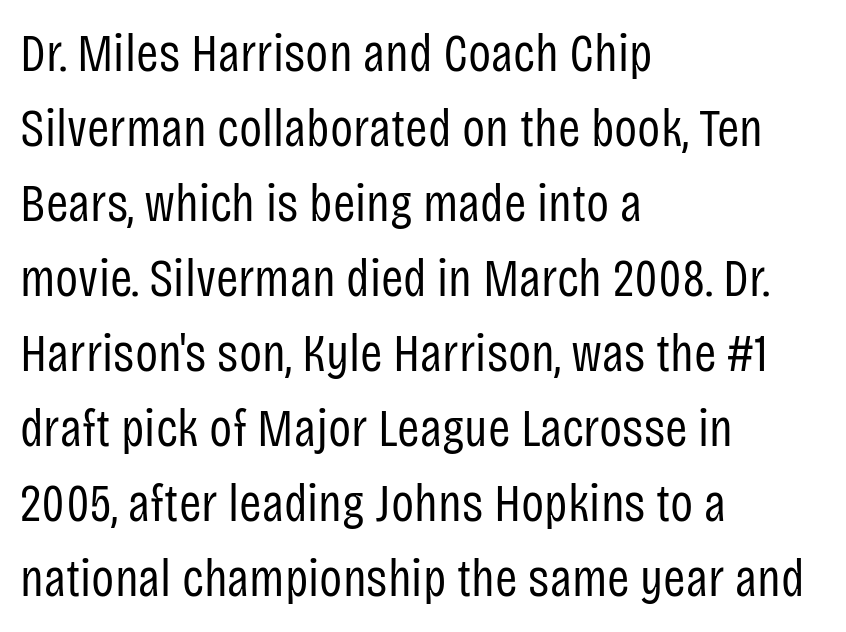
{"serif": "no", "italic": "no", "bold": "no", "weight": "regular", "width": "condensed", "stroke_contrast": "low", "x_height": "large", "monospaced": "no", "underline": "no", "align": "left", "line_spacing": "normal", "line_spacing_ratio": 1.39, "letter_spacing": "normal", "letter_spacing_em": 0.0, "glyph_px": 54}
